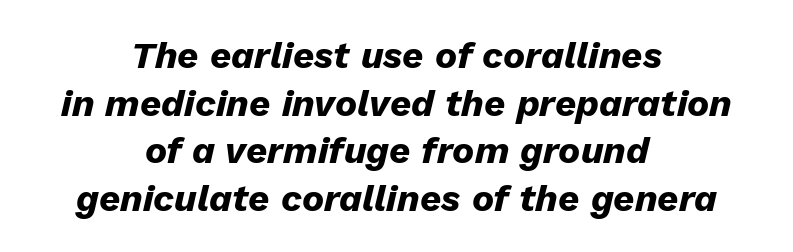
Between one letter and the next there's only the usual sliver of space. Leftover space on each line is divided equally before and after the words. The strip under each line holds only bare page. Notice how descenders clear the ascenders below comfortably — that's standard leading.
